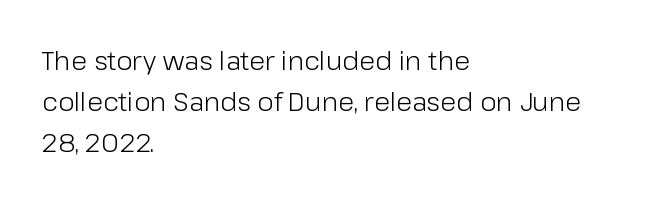
Q: Is the text bold? A: No.
Q: Is the text italic (slanted)? A: No, it is upright.
Q: Is the text underlined? A: No.
Q: How is the paragraph aligned? A: Left-aligned.
Q: Is the spacing between letters normal or unusually wide? A: Normal.
Q: Is the spacing between lines tight, normal or loose? A: Normal.
